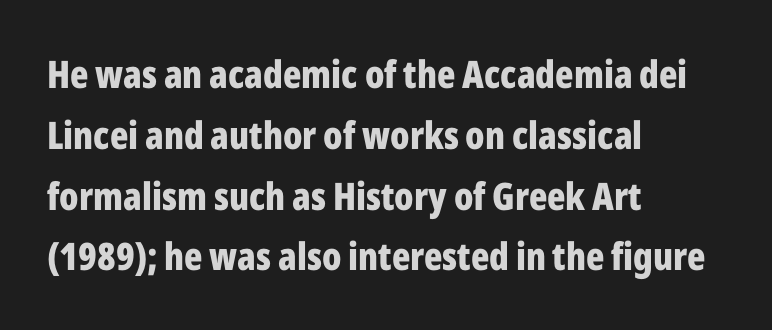
Q: Is the text bold? A: Yes.
Q: Is the text italic (slanted)? A: No, it is upright.
Q: Is the typeface a serif or a sans-serif typeface? A: Sans-serif.
Q: Is the text underlined? A: No.
Q: How is the paragraph aligned? A: Left-aligned.
Q: Is the spacing between letters normal or unusually wide? A: Normal.
Q: Is the spacing between lines tight, normal or loose? A: Normal.
Q: Width (condensed, normal, or wide)? A: Condensed.
Q: Stroke contrast? A: Low.
Q: x-height? A: Medium.
Q: Monospaced? A: No.
